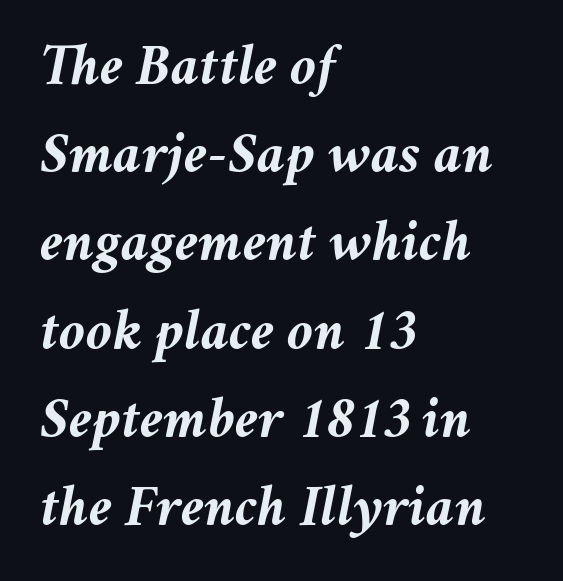
{"italic": "yes", "lean": "right", "slant_degrees": 11, "bold": "yes", "weight": "semibold", "width": "normal", "stroke_contrast": "medium", "x_height": "medium", "monospaced": "no", "underline": "no", "align": "left", "line_spacing": "normal", "line_spacing_ratio": 1.47, "letter_spacing": "normal", "letter_spacing_em": 0.0, "glyph_px": 60}
